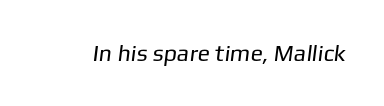
Q: Is the text bold? A: No.
Q: Is the text underlined? A: No.
Q: Is the spacing between letters normal or unusually wide? A: Normal.
